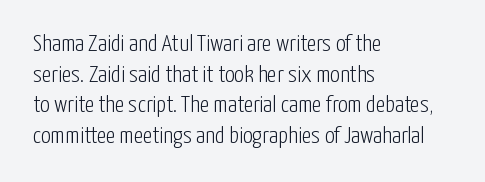
Is the type heavy? It reads as light-to-regular instead. Leftover space on each line is placed entirely after the last word. Characters follow at the spacing the type designer built in. The passage shown stacks its lines at a standard gap.
